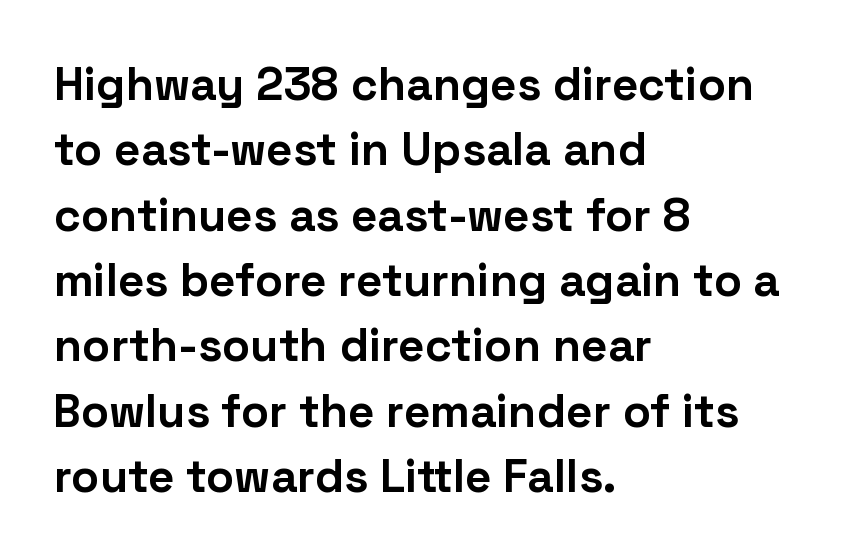
{"serif": "no", "italic": "no", "bold": "yes", "weight": "bold", "width": "normal", "stroke_contrast": "low", "x_height": "medium", "monospaced": "no", "underline": "no", "align": "left", "line_spacing": "normal", "line_spacing_ratio": 1.42, "letter_spacing": "normal", "letter_spacing_em": 0.0, "glyph_px": 46}
